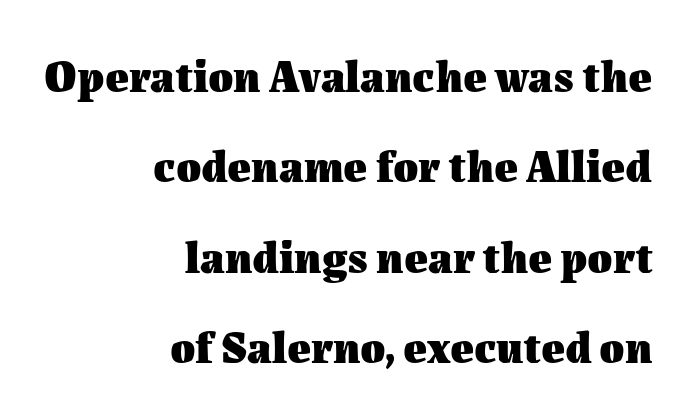
Q: Is the text bold? A: Yes.
Q: Is the text italic (slanted)? A: No, it is upright.
Q: Is the text underlined? A: No.
Q: How is the paragraph aligned? A: Right-aligned.
Q: Is the spacing between letters normal or unusually wide? A: Normal.
Q: Is the spacing between lines tight, normal or loose? A: Loose.
Q: Width (condensed, normal, or wide)? A: Normal.
Q: Stroke contrast? A: Medium.
Q: x-height? A: Medium.
Q: Monospaced? A: No.
